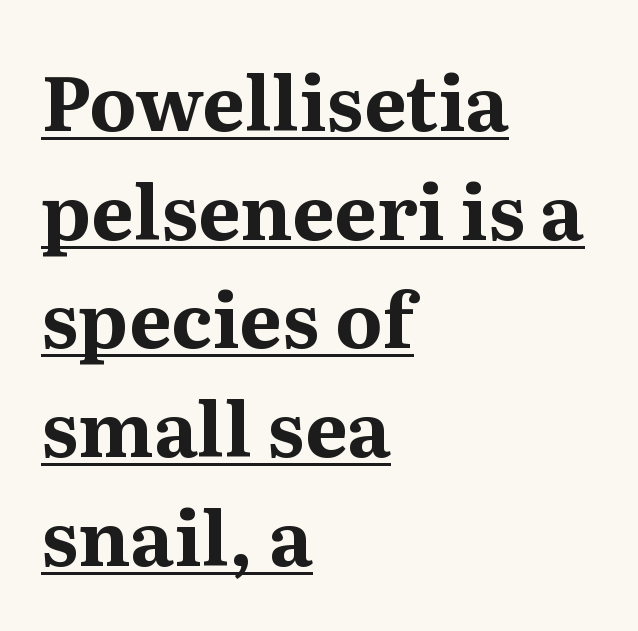
Q: Is the text bold? A: Yes.
Q: Is the text italic (slanted)? A: No, it is upright.
Q: Is the typeface a serif or a sans-serif typeface? A: Serif.
Q: Is the text underlined? A: Yes.
Q: How is the paragraph aligned? A: Left-aligned.
Q: Is the spacing between letters normal or unusually wide? A: Normal.
Q: Is the spacing between lines tight, normal or loose? A: Normal.
Q: Width (condensed, normal, or wide)? A: Normal.
Q: Stroke contrast? A: Medium.
Q: x-height? A: Medium.
Q: Monospaced? A: No.
